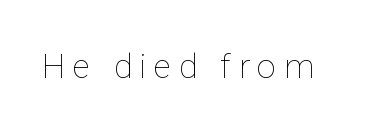
{"italic": "no", "bold": "no", "weight": "thin", "width": "normal", "stroke_contrast": "low", "x_height": "medium", "monospaced": "no", "underline": "no", "letter_spacing": "wide", "letter_spacing_em": 0.22, "glyph_px": 34}
